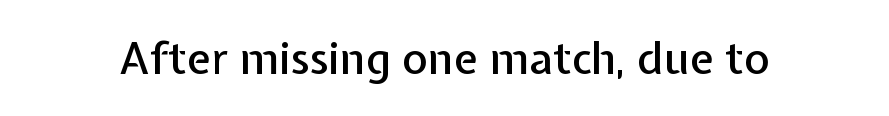
Q: Is the text italic (slanted)? A: No, it is upright.
Q: Is the typeface a serif or a sans-serif typeface? A: Sans-serif.
Q: Is the text underlined? A: No.
Q: Is the spacing between letters normal or unusually wide? A: Normal.
Q: Width (condensed, normal, or wide)? A: Normal.
Q: Stroke contrast? A: Low.
Q: x-height? A: Medium.
Q: Monospaced? A: No.
